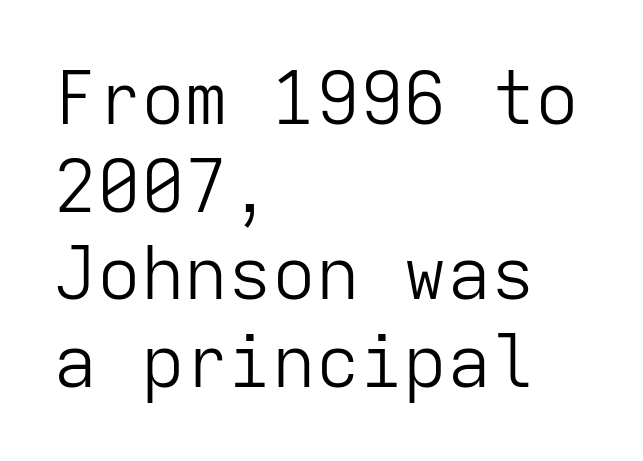
Glyph-to-glyph distance matches everyday printed text. The space directly below the letters is spotless. The face used here is monospaced, like something from a code editor. The face looks like a standard text weight, possibly lighter.
